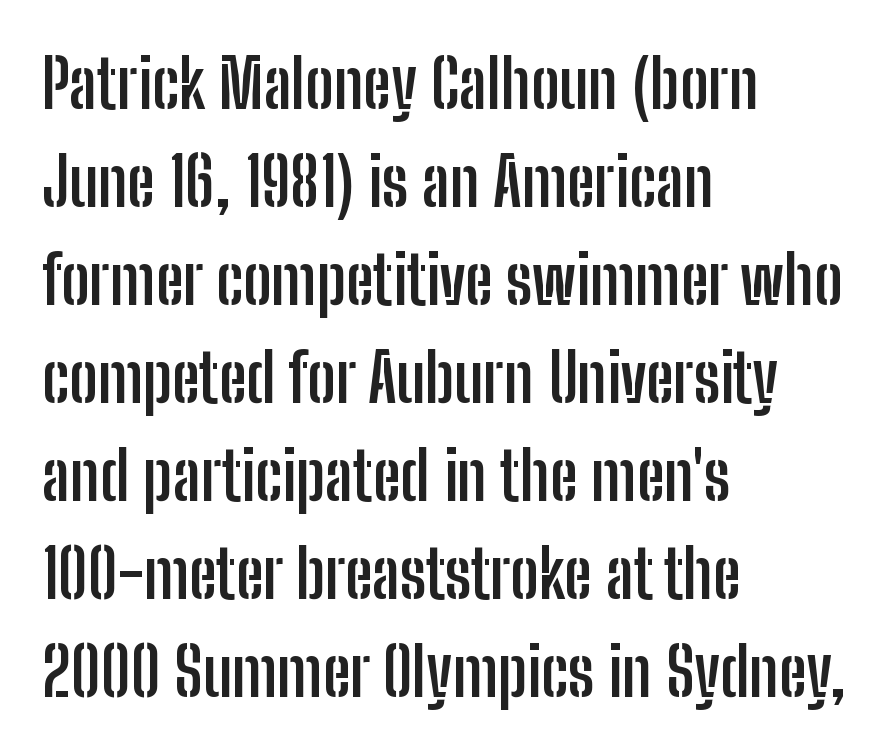
The image shows 68 px semibold, condensed sans-serif type, upright; set left-aligned, normal line spacing (1.44x), normal letter spacing, not underlined; low stroke contrast and a medium x-height.
